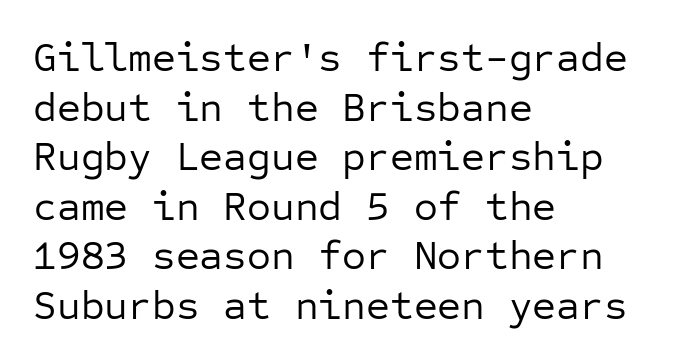
{"serif": "no", "italic": "no", "bold": "no", "weight": "regular", "width": "normal", "stroke_contrast": "low", "x_height": "medium", "monospaced": "yes", "underline": "no", "align": "left", "line_spacing_ratio": 1.21, "letter_spacing": "normal", "letter_spacing_em": 0.0, "glyph_px": 41}
